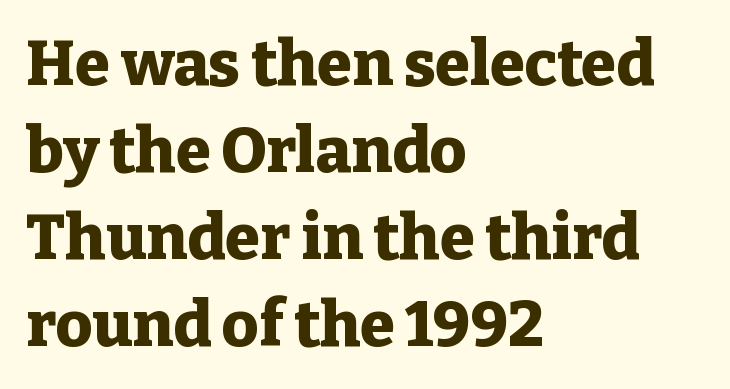
{"serif": "yes", "italic": "no", "bold": "yes", "weight": "heavy", "width": "normal", "stroke_contrast": "low", "x_height": "medium", "monospaced": "no", "underline": "no", "align": "left", "line_spacing": "normal", "line_spacing_ratio": 1.38, "letter_spacing": "normal", "letter_spacing_em": 0.0, "glyph_px": 63}
